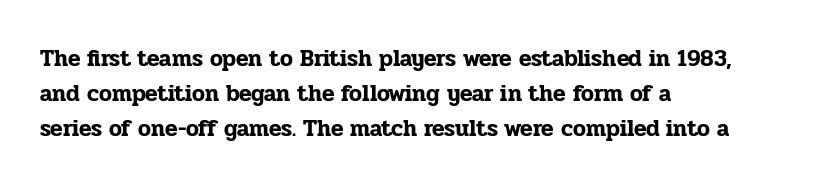
{"italic": "no", "underline": "no", "align": "left", "line_spacing": "normal", "line_spacing_ratio": 1.53, "letter_spacing": "normal", "letter_spacing_em": 0.0, "glyph_px": 23}
